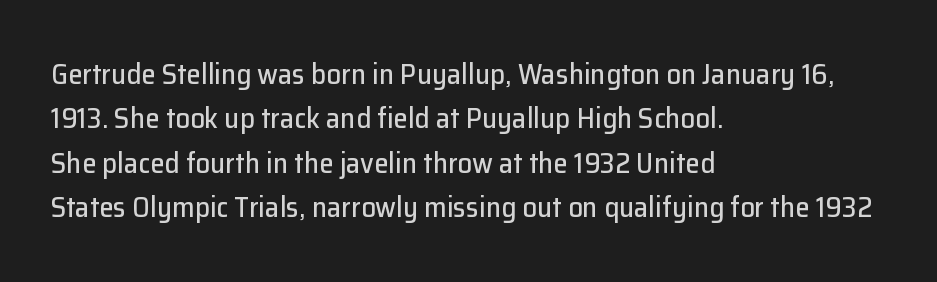
{"serif": "no", "italic": "no", "width": "normal", "stroke_contrast": "low", "x_height": "medium", "monospaced": "no", "underline": "no", "align": "left", "line_spacing": "normal", "line_spacing_ratio": 1.53, "letter_spacing": "normal", "letter_spacing_em": 0.0, "glyph_px": 29}
